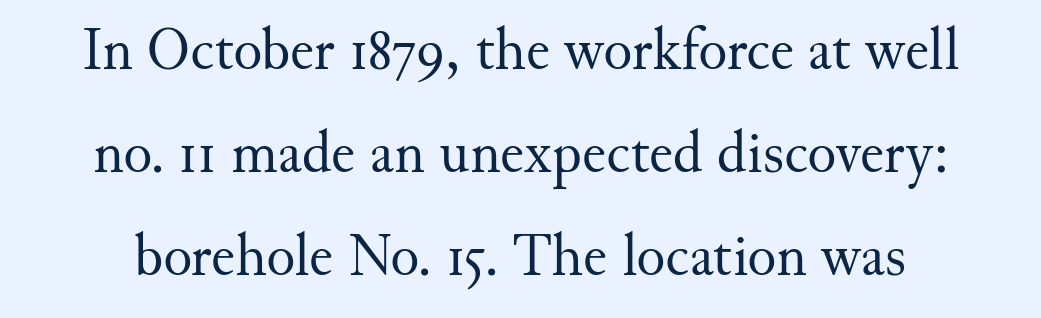
Q: Is the text bold? A: No.
Q: Is the text italic (slanted)? A: No, it is upright.
Q: Is the typeface a serif or a sans-serif typeface? A: Serif.
Q: Is the text underlined? A: No.
Q: How is the paragraph aligned? A: Centered.
Q: Is the spacing between letters normal or unusually wide? A: Normal.
Q: Width (condensed, normal, or wide)? A: Normal.
Q: Stroke contrast? A: Medium.
Q: x-height? A: Small.
Q: Monospaced? A: No.
